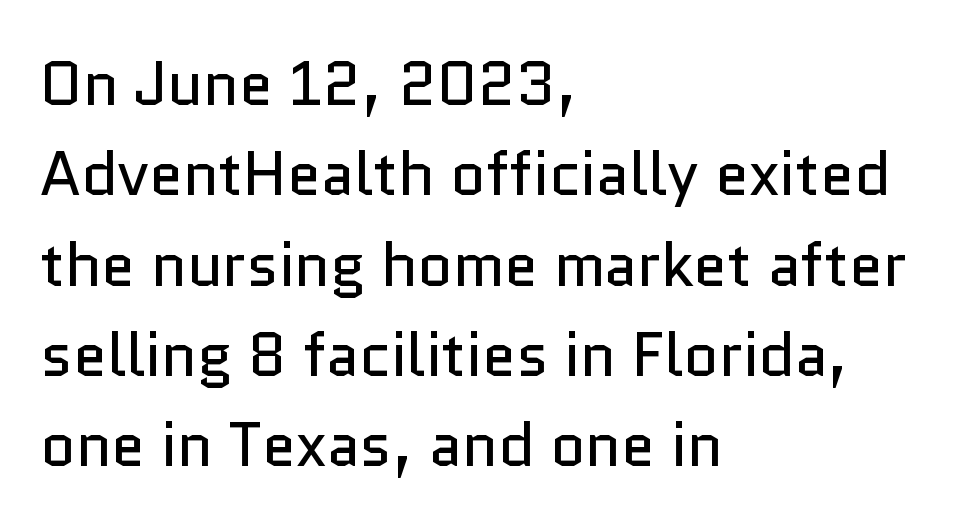
Q: Is the text bold? A: No.
Q: Is the text italic (slanted)? A: No, it is upright.
Q: Is the typeface a serif or a sans-serif typeface? A: Sans-serif.
Q: Is the text underlined? A: No.
Q: How is the paragraph aligned? A: Left-aligned.
Q: Is the spacing between letters normal or unusually wide? A: Normal.
Q: Is the spacing between lines tight, normal or loose? A: Normal.
Q: Width (condensed, normal, or wide)? A: Normal.
Q: Stroke contrast? A: Low.
Q: x-height? A: Medium.
Q: Monospaced? A: No.
